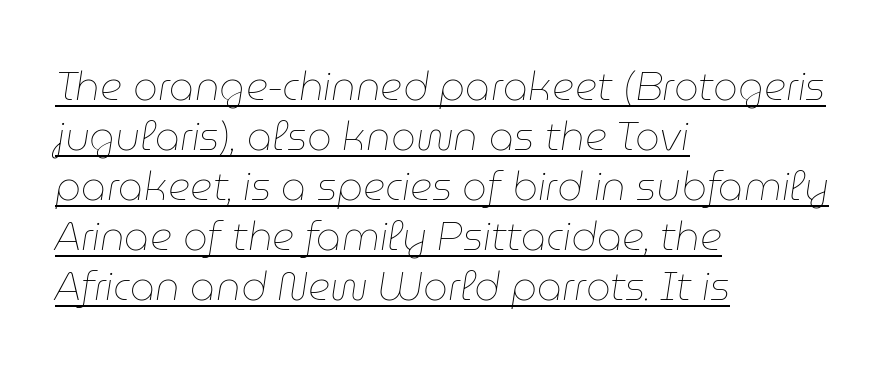
{"italic": "yes", "lean": "right", "slant_degrees": 9, "bold": "no", "weight": "thin", "width": "normal", "stroke_contrast": "low", "x_height": "medium", "monospaced": "no", "underline": "yes", "align": "left", "line_spacing": "normal", "line_spacing_ratio": 1.28, "letter_spacing": "normal", "letter_spacing_em": 0.0, "glyph_px": 39}
